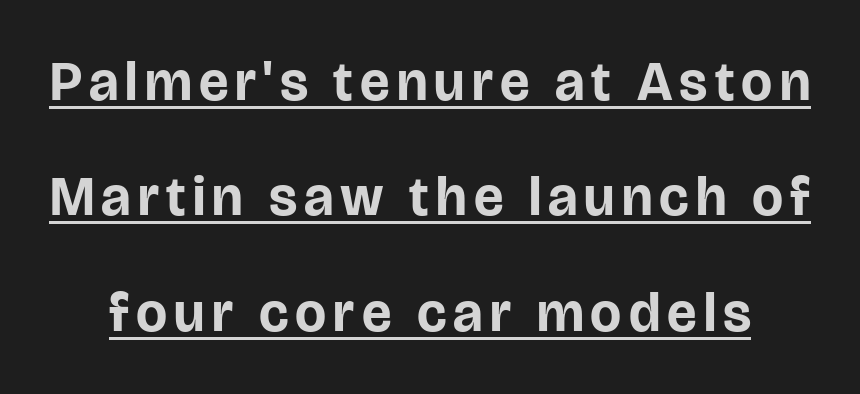
Q: Is the text bold? A: Yes.
Q: Is the text italic (slanted)? A: No, it is upright.
Q: Is the typeface a serif or a sans-serif typeface? A: Sans-serif.
Q: Is the text underlined? A: Yes.
Q: Is the spacing between lines tight, normal or loose? A: Loose.
Q: Width (condensed, normal, or wide)? A: Normal.
Q: Stroke contrast? A: Low.
Q: x-height? A: Large.
Q: Monospaced? A: No.
